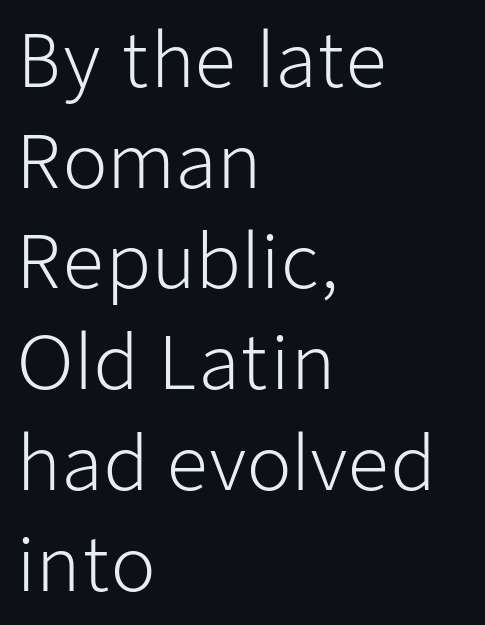
{"serif": "no", "italic": "no", "bold": "no", "weight": "light", "width": "normal", "stroke_contrast": "low", "x_height": "medium", "monospaced": "no", "underline": "no", "align": "left", "line_spacing": "normal", "line_spacing_ratio": 1.38, "letter_spacing": "normal", "letter_spacing_em": 0.0, "glyph_px": 73}
